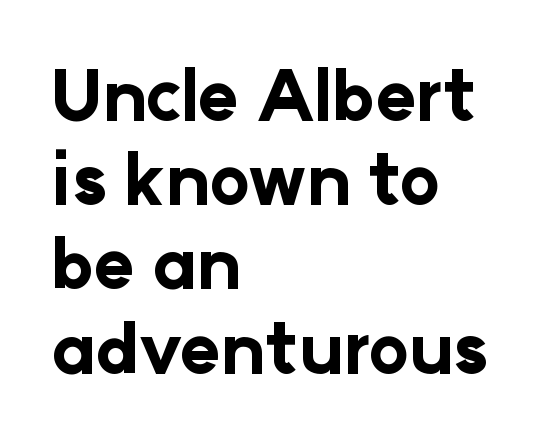
Q: Is the text bold? A: Yes.
Q: Is the text italic (slanted)? A: No, it is upright.
Q: Is the typeface a serif or a sans-serif typeface? A: Sans-serif.
Q: Is the text underlined? A: No.
Q: How is the paragraph aligned? A: Left-aligned.
Q: Is the spacing between letters normal or unusually wide? A: Normal.
Q: Width (condensed, normal, or wide)? A: Normal.
Q: Stroke contrast? A: Low.
Q: x-height? A: Medium.
Q: Monospaced? A: No.
